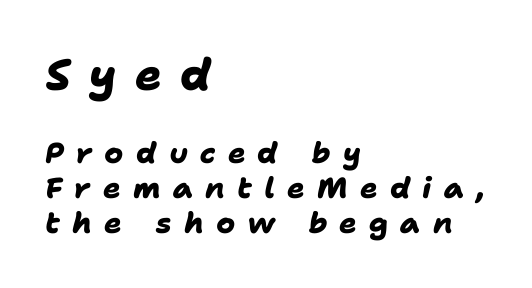
{"serif": "no", "bold": "yes", "weight": "heavy", "width": "normal", "stroke_contrast": "low", "x_height": "medium", "monospaced": "no", "underline": "no", "align": "left", "line_spacing_ratio": 1.2, "letter_spacing": "wide", "letter_spacing_em": 0.42, "larger_block": "first", "size_ratio": 1.52, "glyph_px": 44}
